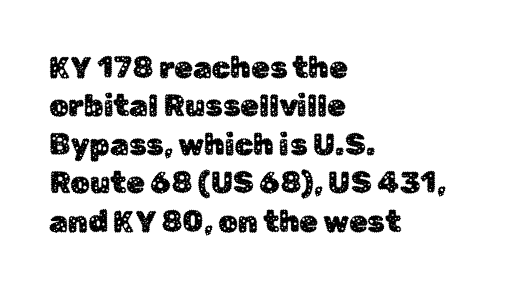
Proportional: the letters do not fall into vertical columns. Every character sits straight up, as roman type does. Quick note: interline space is typical. A typesetter would label this face a sans.
